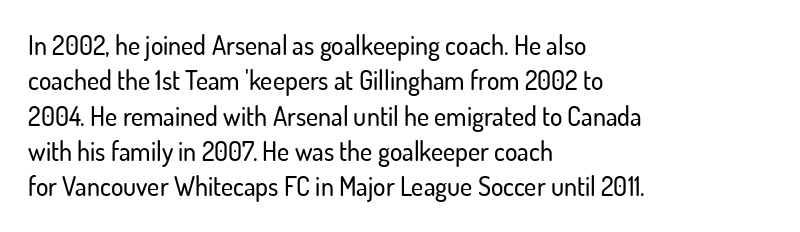
Q: Is the text italic (slanted)? A: No, it is upright.
Q: Is the text underlined? A: No.
Q: How is the paragraph aligned? A: Left-aligned.
Q: Is the spacing between letters normal or unusually wide? A: Normal.
Q: Is the spacing between lines tight, normal or loose? A: Normal.
